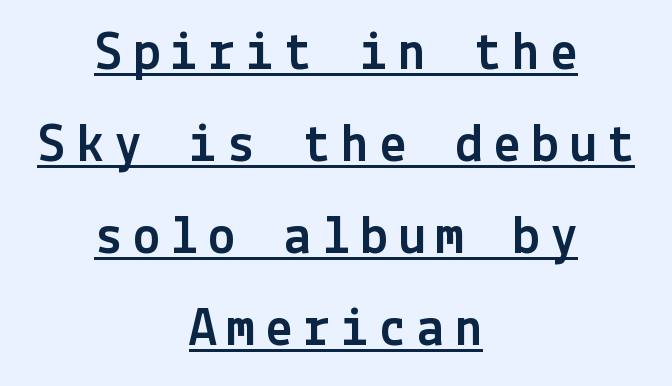
Q: Is the text italic (slanted)? A: No, it is upright.
Q: Is the typeface a serif or a sans-serif typeface? A: Sans-serif.
Q: Is the text underlined? A: Yes.
Q: How is the paragraph aligned? A: Centered.
Q: Is the spacing between lines tight, normal or loose? A: Normal.
Q: Width (condensed, normal, or wide)? A: Normal.
Q: x-height? A: Medium.
